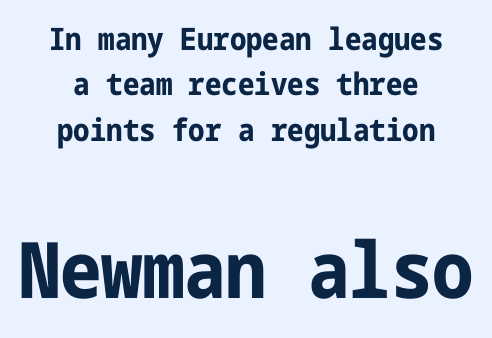
The image shows 78 px bold, condensed sans-serif type, upright; set centered, normal line spacing (1.46x), normal letter spacing, not underlined; the second (bottom) block is 2.52x larger; low stroke contrast and a medium x-height.
